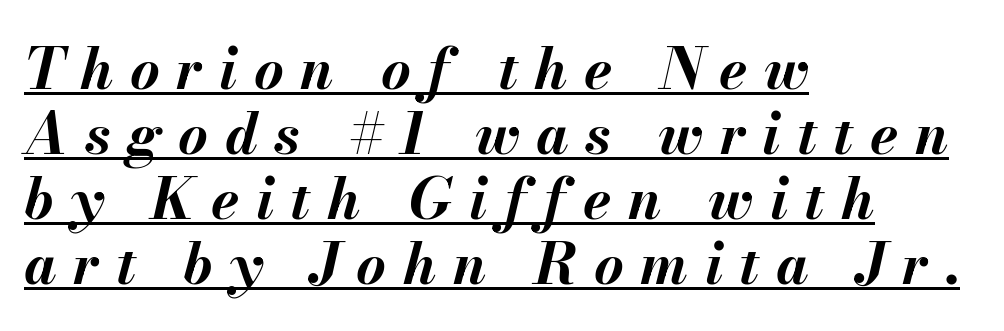
Q: Is the text bold? A: Yes.
Q: Is the text italic (slanted)? A: Yes, it leans right by about 13 degrees.
Q: Is the text underlined? A: Yes.
Q: How is the paragraph aligned? A: Left-aligned.
Q: Is the spacing between letters normal or unusually wide? A: Unusually wide.
Q: Is the spacing between lines tight, normal or loose? A: Tight.
Q: Width (condensed, normal, or wide)? A: Normal.
Q: Stroke contrast? A: Medium.
Q: x-height? A: Small.
Q: Monospaced? A: No.
